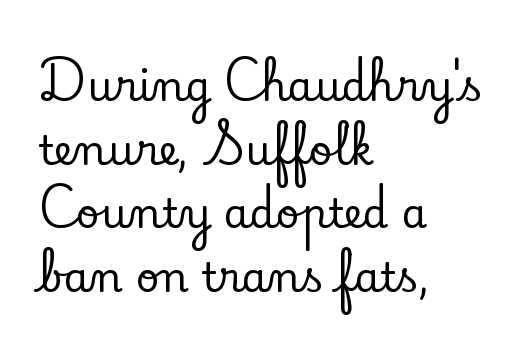
The image shows 41 px serif type, upright; set left-aligned, normal line spacing (1.55x), normal letter spacing, not underlined; low stroke contrast and a small x-height.
